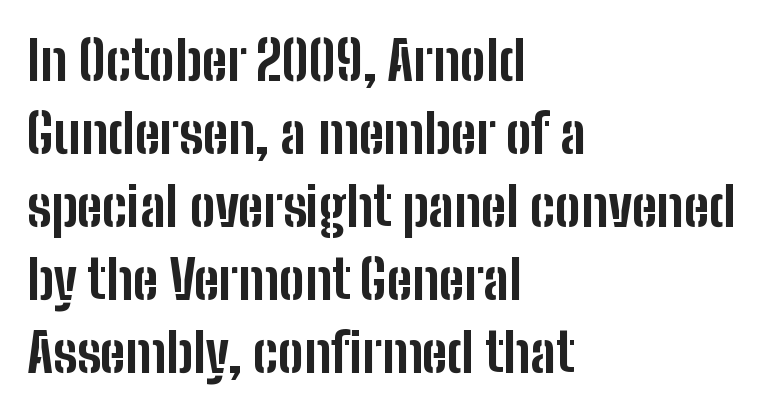
The image shows 54 px bold, condensed sans-serif type, upright; set left-aligned, normal line spacing (1.35x), normal letter spacing, not underlined; low stroke contrast and a medium x-height.
